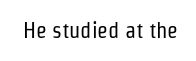
The image shows 22 px text type, upright; set normal letter spacing, not underlined.
